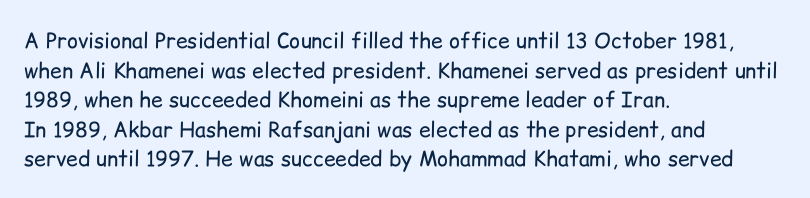
{"italic": "no", "bold": "no", "underline": "no", "align": "left", "line_spacing": "normal", "line_spacing_ratio": 1.41, "letter_spacing": "normal", "letter_spacing_em": 0.0, "glyph_px": 21}
